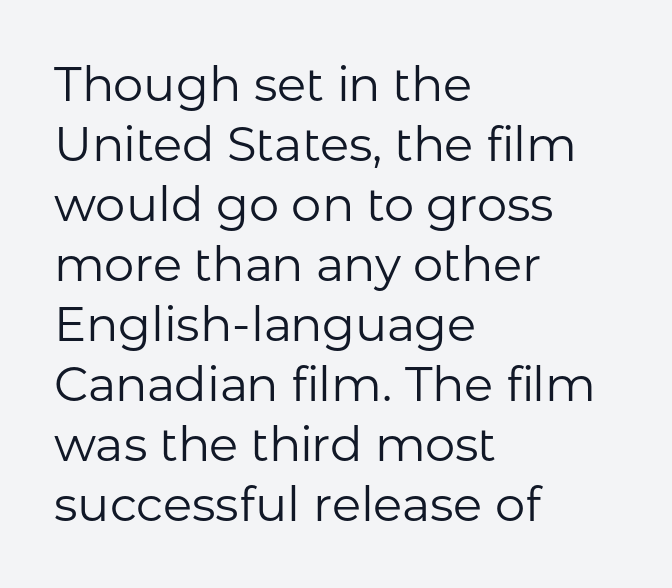
{"serif": "no", "italic": "no", "bold": "no", "weight": "regular", "width": "normal", "stroke_contrast": "low", "x_height": "medium", "monospaced": "no", "underline": "no", "align": "left", "line_spacing": "normal", "line_spacing_ratio": 1.25, "letter_spacing": "normal", "letter_spacing_em": 0.0, "glyph_px": 48}
